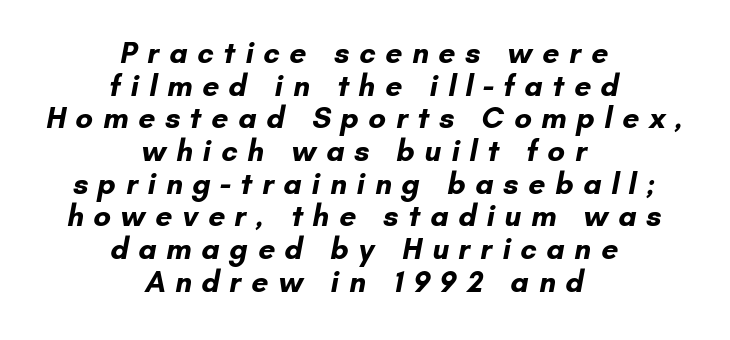
{"serif": "no", "bold": "yes", "weight": "bold", "width": "normal", "stroke_contrast": "low", "x_height": "small", "monospaced": "no", "underline": "no", "align": "center", "line_spacing": "tight", "line_spacing_ratio": 1.09, "letter_spacing": "wide", "letter_spacing_em": 0.32, "glyph_px": 30}
